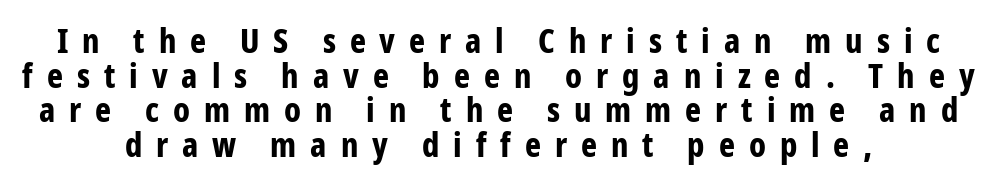
{"serif": "no", "italic": "no", "bold": "yes", "weight": "bold", "width": "condensed", "stroke_contrast": "low", "x_height": "medium", "monospaced": "no", "underline": "no", "align": "center", "line_spacing": "tight", "line_spacing_ratio": 1.02, "letter_spacing": "wide", "letter_spacing_em": 0.41, "glyph_px": 34}
